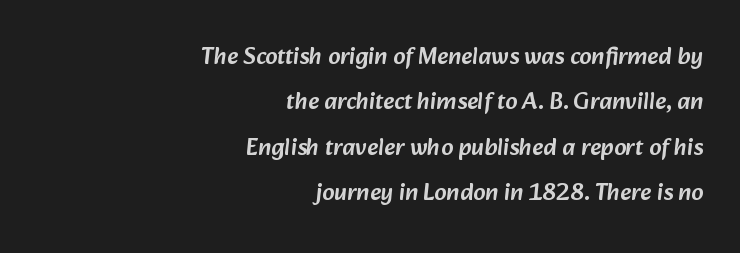
{"underline": "no", "align": "right", "line_spacing_ratio": 1.89, "letter_spacing": "normal", "letter_spacing_em": 0.0, "glyph_px": 24}
